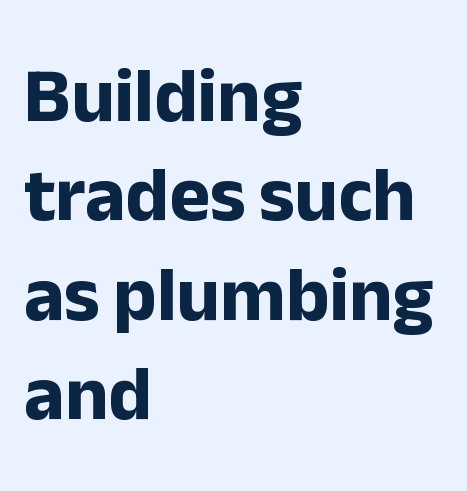
Q: Is the text bold? A: Yes.
Q: Is the text italic (slanted)? A: No, it is upright.
Q: Is the typeface a serif or a sans-serif typeface? A: Sans-serif.
Q: Is the text underlined? A: No.
Q: How is the paragraph aligned? A: Left-aligned.
Q: Is the spacing between letters normal or unusually wide? A: Normal.
Q: Is the spacing between lines tight, normal or loose? A: Normal.
Q: Width (condensed, normal, or wide)? A: Normal.
Q: Stroke contrast? A: Low.
Q: x-height? A: Medium.
Q: Monospaced? A: No.
